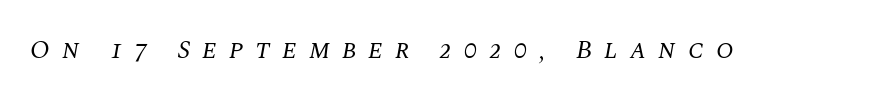
Type without underlining. The lettering tilts uniformly, giving the passage an italic look. Caption: expanded tracking, letters set apart. No chunkiness to these letters — they're not bold.
